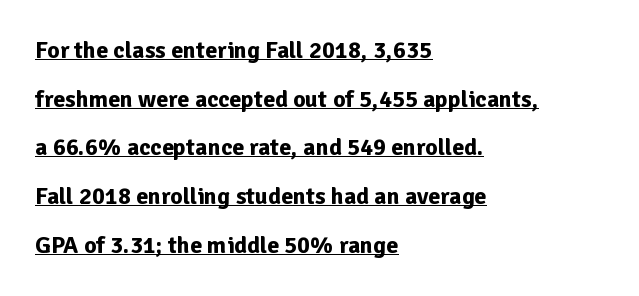
{"italic": "no", "bold": "yes", "underline": "yes", "align": "left", "line_spacing": "loose", "line_spacing_ratio": 2.03, "letter_spacing": "normal", "letter_spacing_em": 0.0, "glyph_px": 24}
